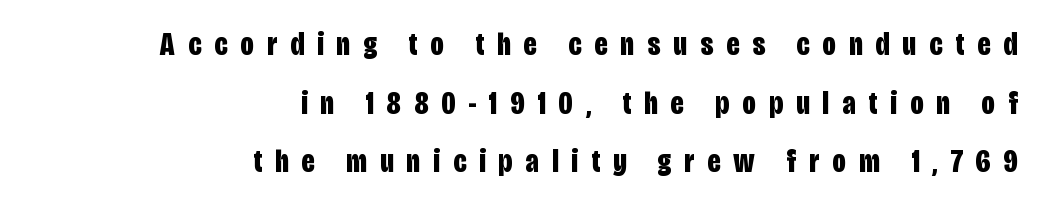
The image shows 33 px bold, condensed sans-serif type, upright; set right-aligned, line spacing 1.78x, unusually wide letter spacing (+0.4 em), not underlined; low stroke contrast and a large x-height.
